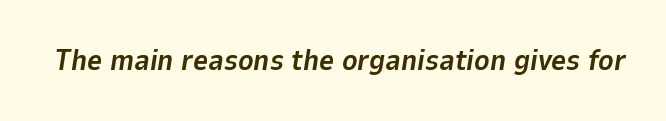
The axis of the letterforms is tilted away from vertical. Type without underlining. Here the designer chose a conventional face with non-uniform glyph widths. The glyphs have the mass of a bold cut. Default kerning and tracking; the words read as compact shapes.
